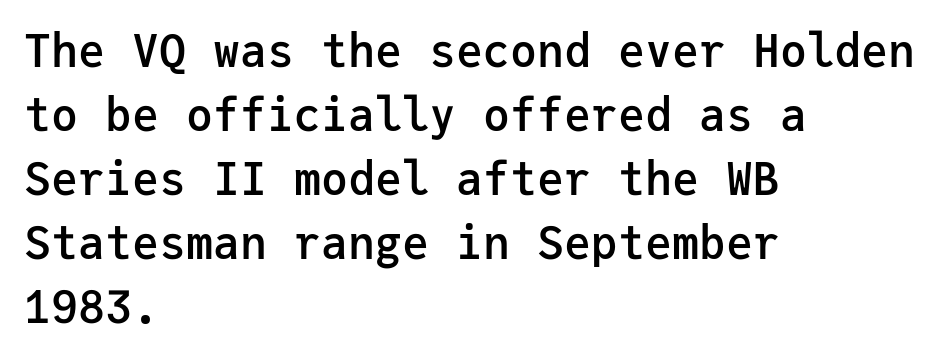
{"serif": "no", "italic": "no", "bold": "semi", "weight": "semibold", "width": "normal", "stroke_contrast": "low", "x_height": "medium", "monospaced": "yes", "underline": "no", "align": "left", "line_spacing": "normal", "line_spacing_ratio": 1.42, "letter_spacing": "normal", "letter_spacing_em": 0.0, "glyph_px": 45}
